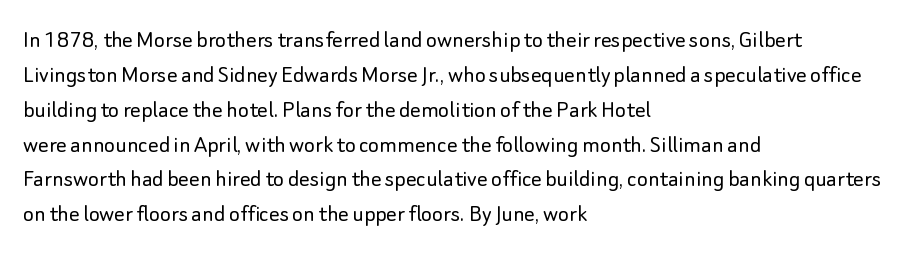
The strip under each line holds only bare page. Short note: letters normally spaced. The axis of the letterforms is exactly vertical. Line spacing here is normal. The rendering anchors every line to the left-hand side.
